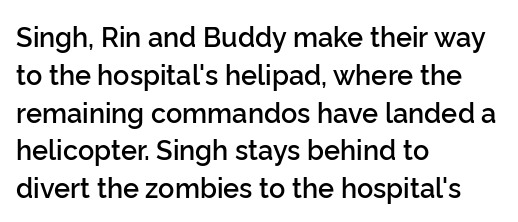
Short note: letters normally spaced. In terms of weight, the rendering is demibold, just under bold. Students, observe: this is what conventionally led text looks like. The typography opts for an upright posture over an oblique one. Each line starts at the same left margin while the right side varies. Check the space under the baseline: it is left empty.
